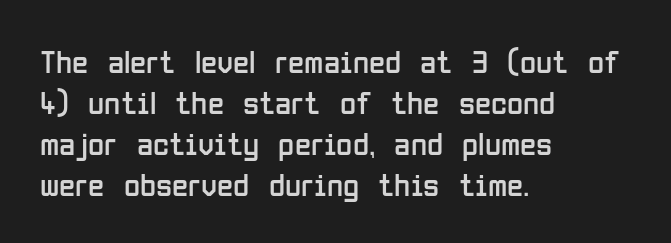
The image shows 33 px regular-weight, condensed sans-serif type, upright; set left-aligned, line spacing 1.24x, normal letter spacing, not underlined; low stroke contrast and a medium x-height.
